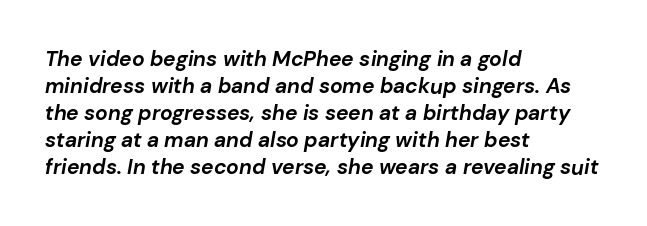
{"italic": "yes", "lean": "right", "slant_degrees": 10, "bold": "yes", "underline": "no", "align": "left", "line_spacing": "normal", "line_spacing_ratio": 1.28, "letter_spacing": "normal", "letter_spacing_em": 0.0, "glyph_px": 21}
